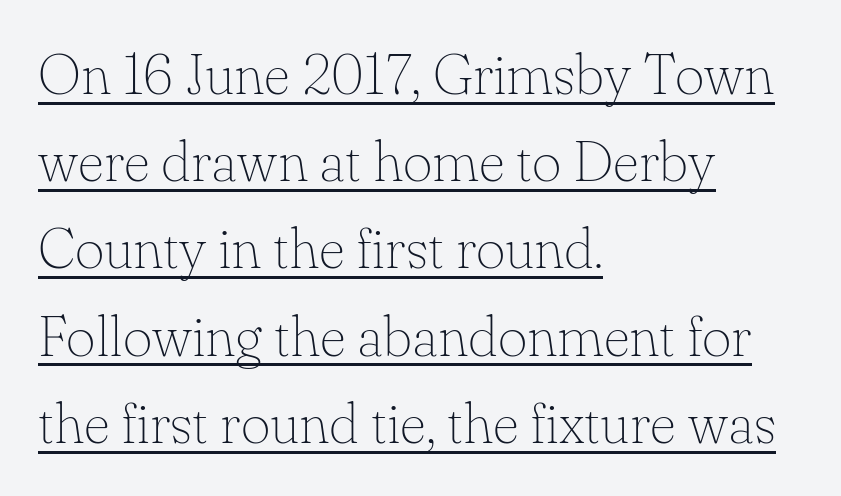
The image shows 57 px thin serif type, upright; set left-aligned, normal line spacing (1.53x), normal letter spacing, underlined; low stroke contrast and a small x-height.
